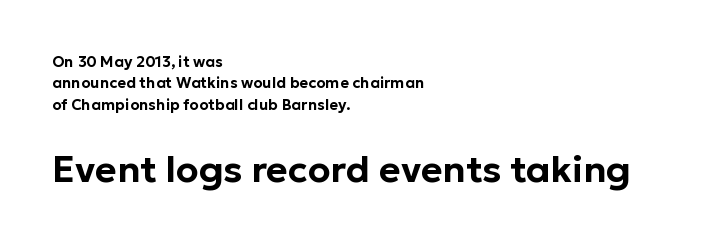
The image shows 37 px sans-serif type, upright; set left-aligned, normal line spacing (1.42x), normal letter spacing, not underlined; the second (bottom) block is 2.47x larger; low stroke contrast and a medium x-height.
